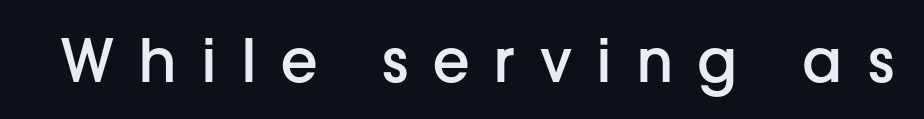
Q: Is the text bold? A: Semi-bold.
Q: Is the text italic (slanted)? A: No, it is upright.
Q: Is the typeface a serif or a sans-serif typeface? A: Sans-serif.
Q: Is the text underlined? A: No.
Q: Is the spacing between letters normal or unusually wide? A: Unusually wide.
Q: Width (condensed, normal, or wide)? A: Normal.
Q: Stroke contrast? A: Low.
Q: x-height? A: Medium.
Q: Monospaced? A: No.
